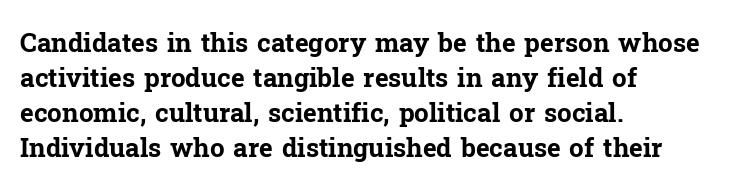
Q: Is the text bold? A: Yes.
Q: Is the text italic (slanted)? A: No, it is upright.
Q: Is the text underlined? A: No.
Q: How is the paragraph aligned? A: Left-aligned.
Q: Is the spacing between letters normal or unusually wide? A: Normal.
Q: Is the spacing between lines tight, normal or loose? A: Normal.
